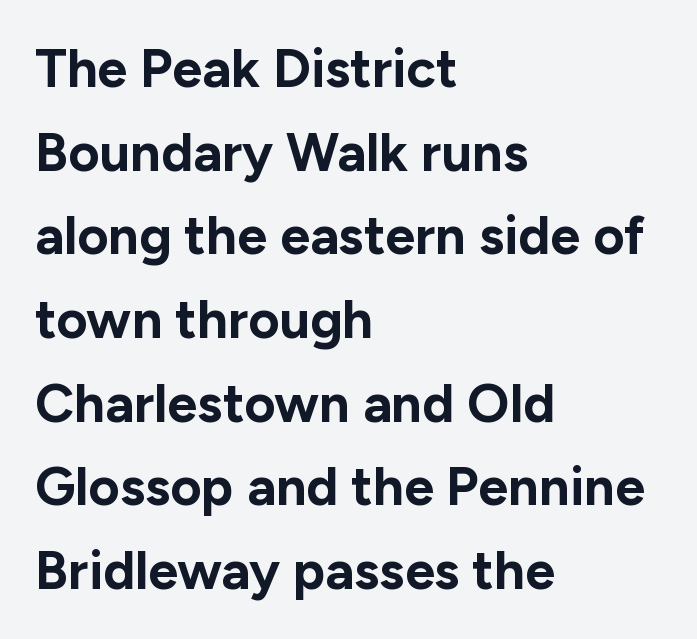
The image shows 54 px bold sans-serif type, upright; set left-aligned, normal line spacing (1.55x), normal letter spacing, not underlined; low stroke contrast and a medium x-height.
